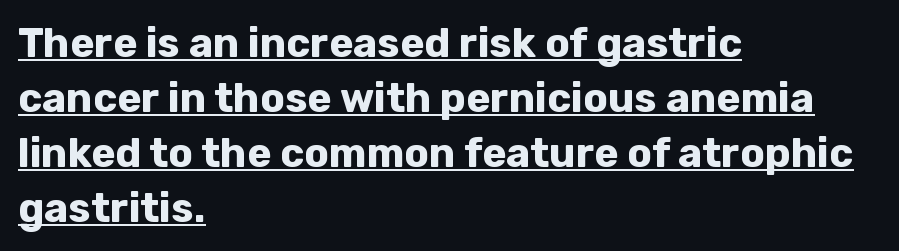
Q: Is the text bold? A: Yes.
Q: Is the text italic (slanted)? A: No, it is upright.
Q: Is the typeface a serif or a sans-serif typeface? A: Sans-serif.
Q: Is the text underlined? A: Yes.
Q: How is the paragraph aligned? A: Left-aligned.
Q: Is the spacing between letters normal or unusually wide? A: Normal.
Q: Is the spacing between lines tight, normal or loose? A: Normal.
Q: Width (condensed, normal, or wide)? A: Normal.
Q: Stroke contrast? A: Low.
Q: x-height? A: Medium.
Q: Monospaced? A: No.
